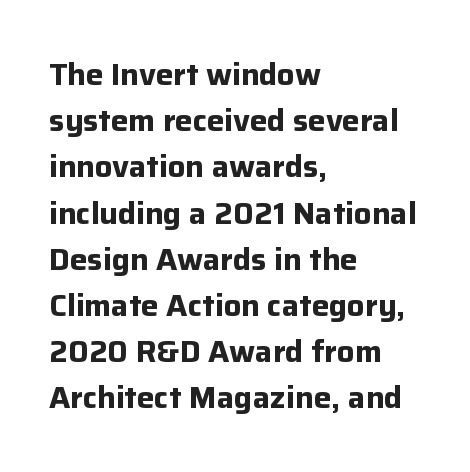
{"serif": "no", "italic": "no", "bold": "yes", "weight": "bold", "width": "normal", "stroke_contrast": "low", "x_height": "medium", "monospaced": "no", "underline": "no", "align": "left", "line_spacing": "normal", "line_spacing_ratio": 1.49, "letter_spacing": "normal", "letter_spacing_em": 0.0, "glyph_px": 31}
